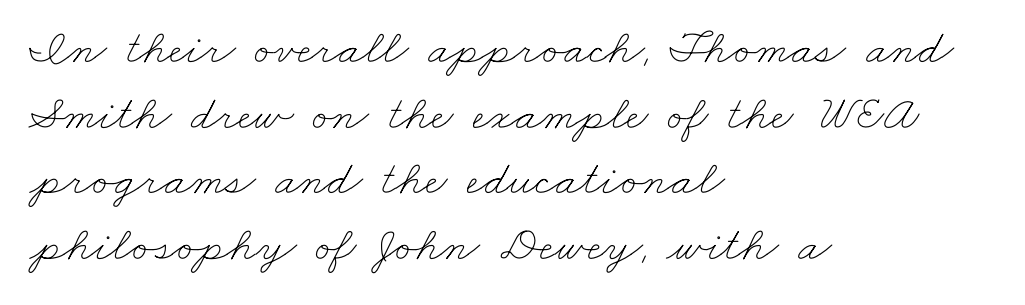
This sample has the flowing, uneven cadence of proportional lettering. Compared with typical paragraphs, the rows here are spaced about the same. These lines stack with their left ends in a neat column. Stems here are at most as thick as an everyday book face. The baseline area is clear. The face used here is rendered with its standard letterfit.
